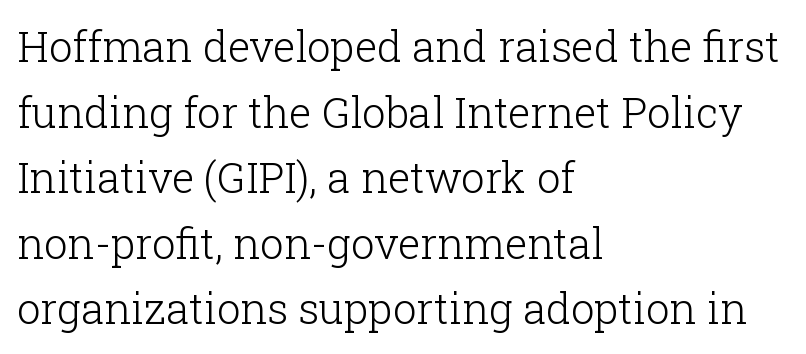
The image shows 42 px light serif type, upright; set left-aligned, normal line spacing (1.56x), normal letter spacing, not underlined; low stroke contrast and a medium x-height.
